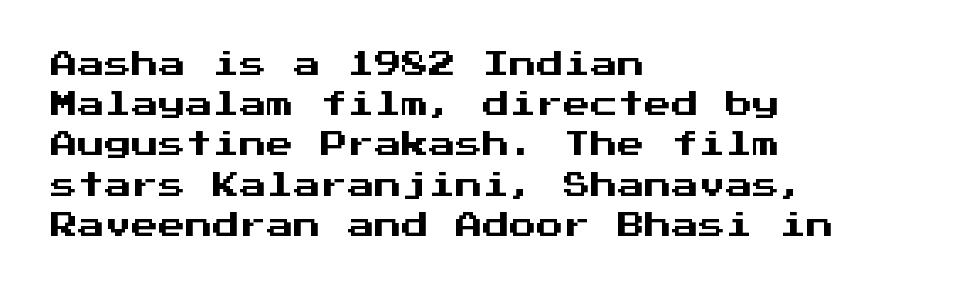
The image shows 27 px text type, upright; set left-aligned, normal line spacing (1.49x), normal letter spacing, not underlined.
